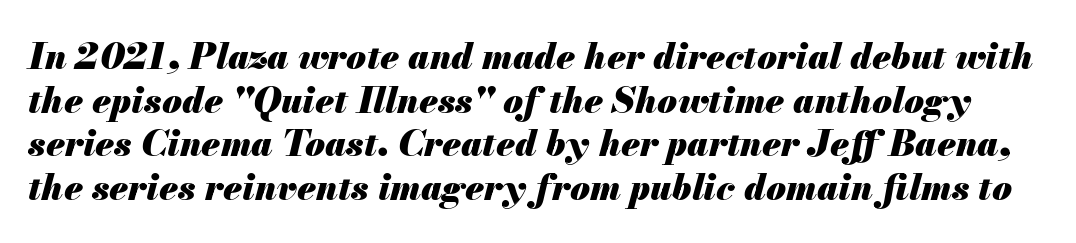
{"italic": "yes", "lean": "right", "slant_degrees": 13, "bold": "yes", "weight": "heavy", "width": "normal", "stroke_contrast": "medium", "x_height": "small", "monospaced": "no", "underline": "no", "line_spacing_ratio": 1.21, "letter_spacing": "normal", "letter_spacing_em": 0.0, "glyph_px": 36}
